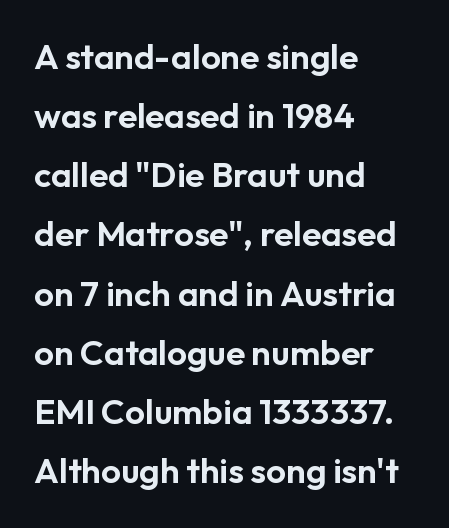
{"serif": "no", "italic": "no", "width": "normal", "stroke_contrast": "low", "x_height": "medium", "monospaced": "no", "underline": "no", "align": "left", "line_spacing": "normal", "line_spacing_ratio": 1.69, "letter_spacing": "normal", "letter_spacing_em": 0.0, "glyph_px": 35}
